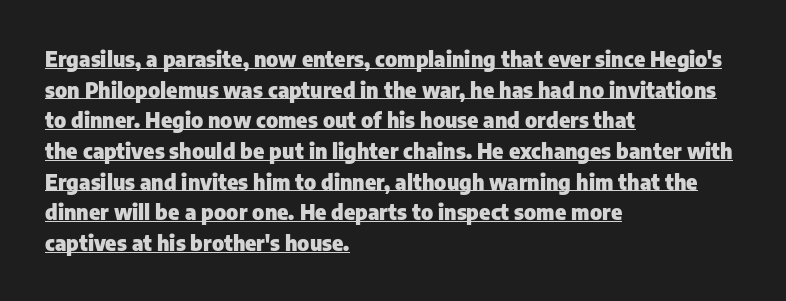
The image shows 21 px bold type, upright; set left-aligned, normal line spacing (1.46x), normal letter spacing, underlined.
